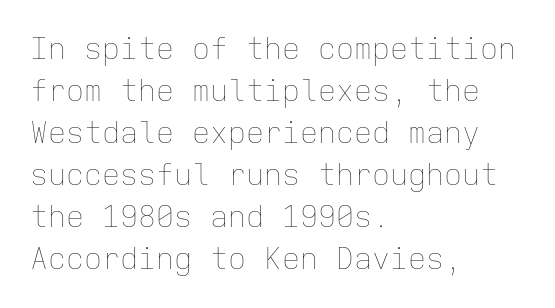
{"italic": "no", "bold": "no", "weight": "thin", "width": "normal", "stroke_contrast": "low", "x_height": "medium", "monospaced": "yes", "underline": "no", "align": "left", "line_spacing": "normal", "line_spacing_ratio": 1.4, "letter_spacing": "normal", "letter_spacing_em": 0.0, "glyph_px": 30}
